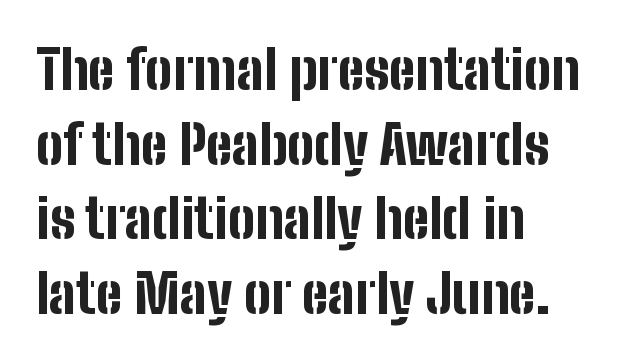
{"serif": "no", "italic": "no", "bold": "yes", "weight": "bold", "width": "condensed", "stroke_contrast": "low", "x_height": "medium", "monospaced": "no", "underline": "no", "align": "left", "line_spacing": "normal", "line_spacing_ratio": 1.38, "letter_spacing": "normal", "letter_spacing_em": 0.0, "glyph_px": 54}
